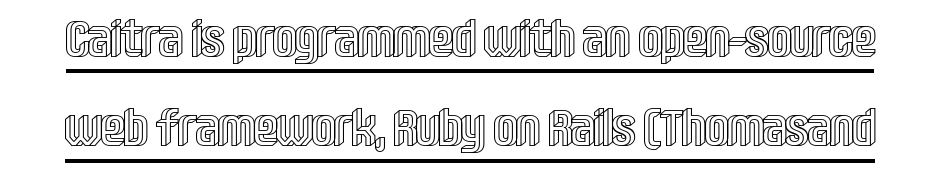
The image shows 52 px condensed type, upright; set line spacing 1.72x, normal letter spacing, underlined; a large x-height.
